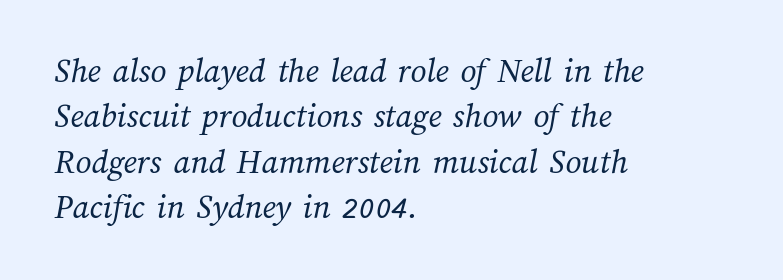
Letters rest on an invisible, unmarked baseline. These lines are rendered in a variable-pitch font. Casual observation: everything's shoved over to the left. A typesetter would call this leading conventional body-copy spacing.
